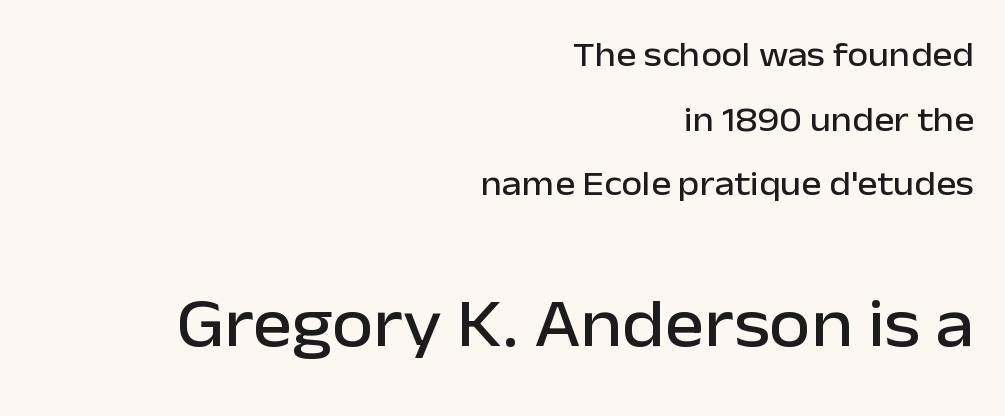
Interline gaps are noticeably wide in this sample. Posture: straight, roman, zero tilt. Descender tails drop into unmarked territory. A typesetter would call this proportional, since set widths differ per character. Serifs: no, the terminals of the letterforms are clean.
